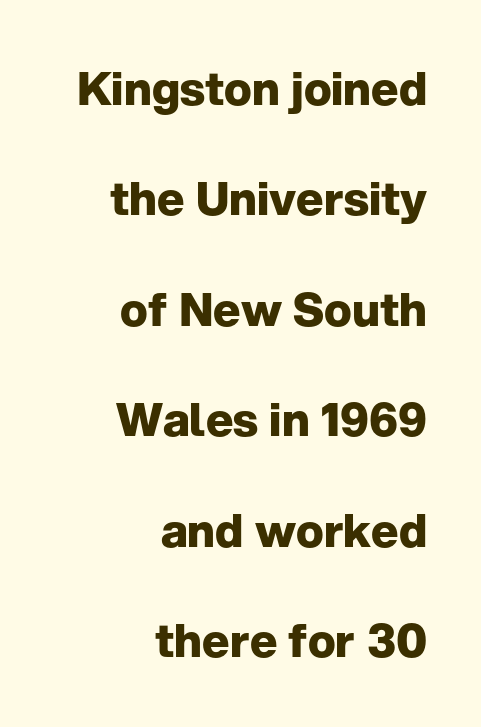
The image shows 46 px heavy sans-serif type, upright; set right-aligned, loose line spacing (2.4x), normal letter spacing, not underlined; low stroke contrast and a medium x-height.
